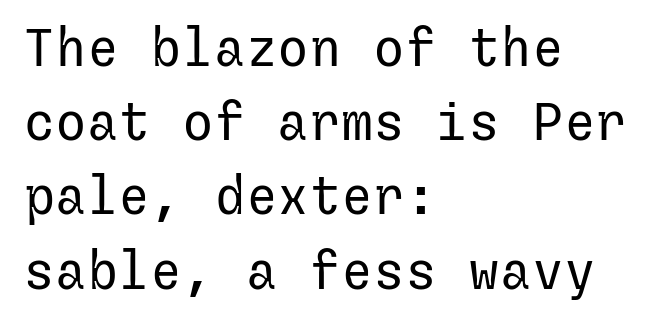
{"serif": "no", "italic": "no", "bold": "no", "weight": "regular", "width": "normal", "stroke_contrast": "low", "x_height": "medium", "underline": "no", "align": "left", "line_spacing": "normal", "line_spacing_ratio": 1.4, "letter_spacing": "normal", "letter_spacing_em": 0.0, "glyph_px": 53}
